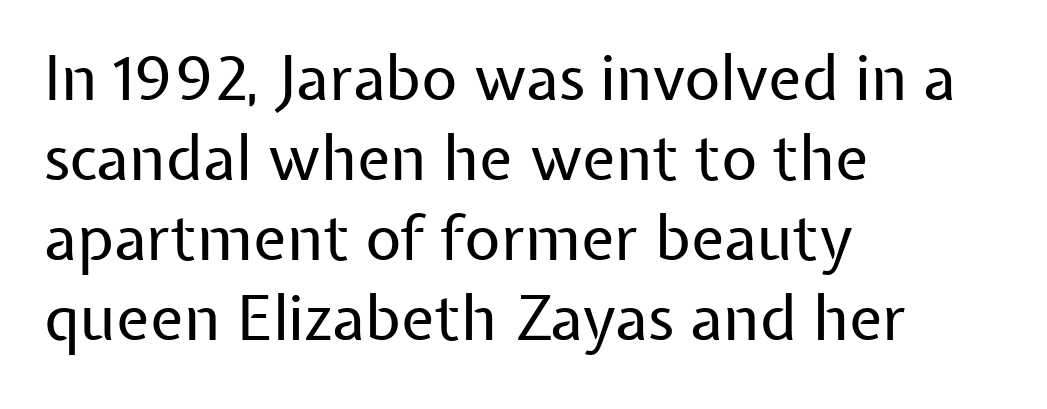
Nothing unusual about the tracking: characters are spaced as the font intends. Is the block centered? No — it sits flush against the left margin. The font is comparable to plain body text, perhaps lighter. Observe the absence of serifs on each vertical stroke in this sample. When letters stand straight like this, we call the style roman or upright.
